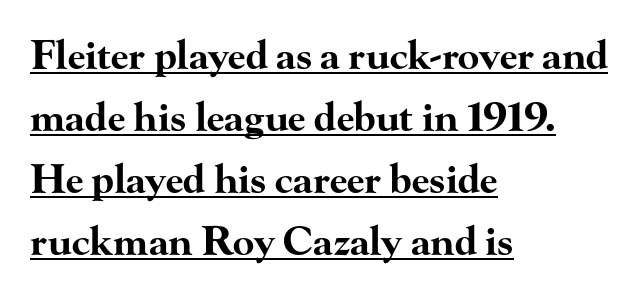
{"serif": "yes", "italic": "no", "bold": "yes", "weight": "bold", "width": "wide", "stroke_contrast": "high", "x_height": "small", "monospaced": "no", "underline": "yes", "align": "left", "line_spacing": "normal", "line_spacing_ratio": 1.59, "letter_spacing": "normal", "letter_spacing_em": 0.0, "glyph_px": 39}
